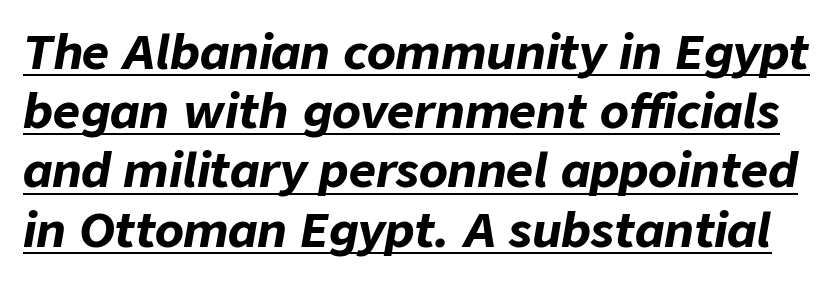
The leading is moderate, giving the passage an even texture. The face used here appears with an underline applied. It's the slanting kind of type. Short note: letters normally spaced.
